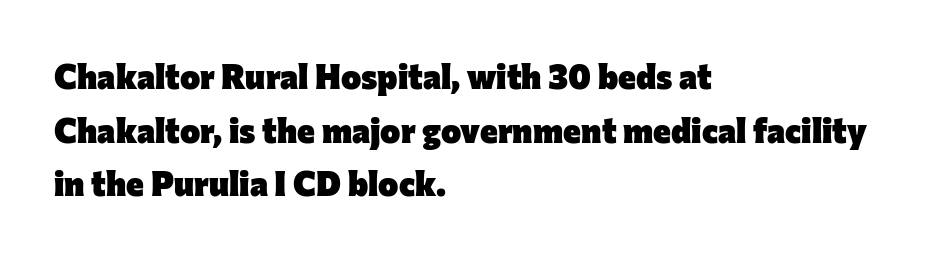
{"serif": "no", "italic": "no", "bold": "yes", "weight": "heavy", "width": "normal", "stroke_contrast": "low", "x_height": "medium", "monospaced": "no", "underline": "no", "align": "left", "line_spacing": "normal", "line_spacing_ratio": 1.58, "letter_spacing": "normal", "letter_spacing_em": 0.0, "glyph_px": 34}
